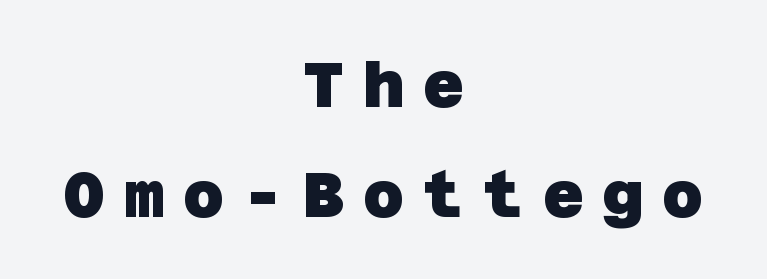
The space directly below the letters is spotless. Observe the wide spacing: letters keep a clear distance from each other. Heft: maximum for text — a bold. The whitespace from short lines is split evenly between both sides.
